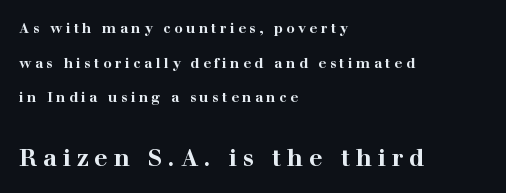
Q: Is the text bold? A: Yes.
Q: Is the text italic (slanted)? A: No, it is upright.
Q: Is the text underlined? A: No.
Q: How is the paragraph aligned? A: Left-aligned.
Q: Is the spacing between letters normal or unusually wide? A: Unusually wide.
Q: Is the spacing between lines tight, normal or loose? A: Loose.
Q: Which block of text is set in a larger size, the first (top) or the second (bottom)? A: The second (bottom) one.
